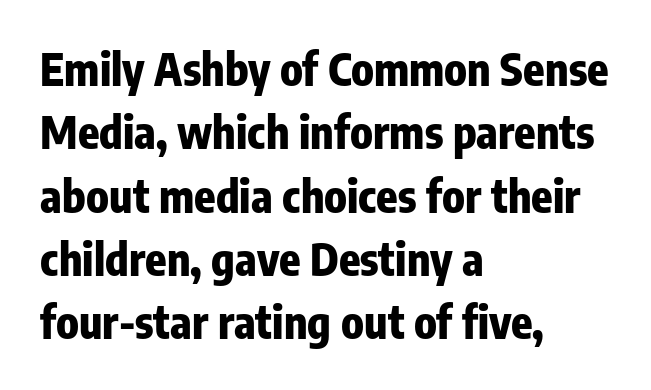
You could not count columns in this text — the font is proportionally spaced. Rows of type keep a routine distance in the vertical direction. The area under the type is left untouched. Serif or sans? Sans — the stroke terminals are bare. Where is the straight margin? On the left.
